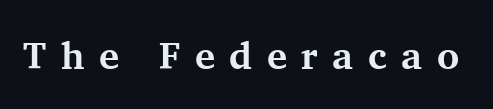
Q: Is the text bold? A: Yes.
Q: Is the text italic (slanted)? A: No, it is upright.
Q: Is the typeface a serif or a sans-serif typeface? A: Serif.
Q: Is the text underlined? A: No.
Q: Is the spacing between letters normal or unusually wide? A: Unusually wide.
Q: Width (condensed, normal, or wide)? A: Normal.
Q: Stroke contrast? A: Medium.
Q: x-height? A: Medium.
Q: Monospaced? A: No.
